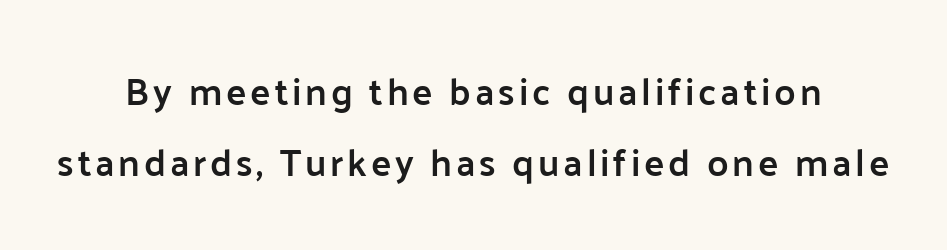
Style check: upright. Type without underlining. Every row of glyphs is offset so its center matches the block's center. The passage shown is typed in a proportional face where columns would drift. Does the type have serifs? No, each stem ends abruptly.
